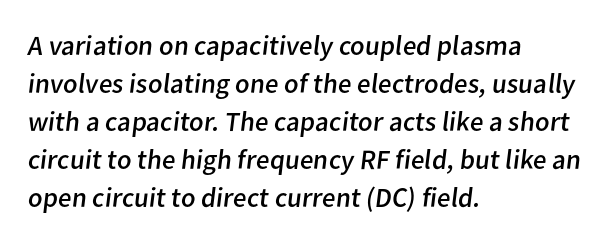
Q: Is the text bold? A: No.
Q: Is the typeface a serif or a sans-serif typeface? A: Sans-serif.
Q: Is the text underlined? A: No.
Q: How is the paragraph aligned? A: Left-aligned.
Q: Is the spacing between letters normal or unusually wide? A: Normal.
Q: Is the spacing between lines tight, normal or loose? A: Normal.
Q: Width (condensed, normal, or wide)? A: Normal.
Q: Stroke contrast? A: Low.
Q: x-height? A: Medium.
Q: Monospaced? A: No.
